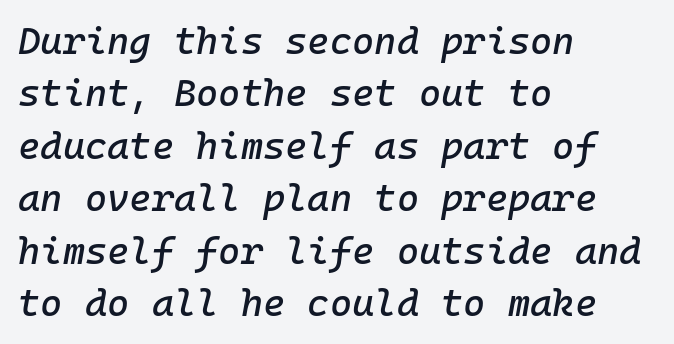
The passage shown is typed in a monospace face where columns stay perfectly aligned. If you measured baseline to baseline, you'd find a middling distance. The rendering keeps characters at their native spacing. Beneath every word, the page is bare. The paragraph shown leans on its left margin.
